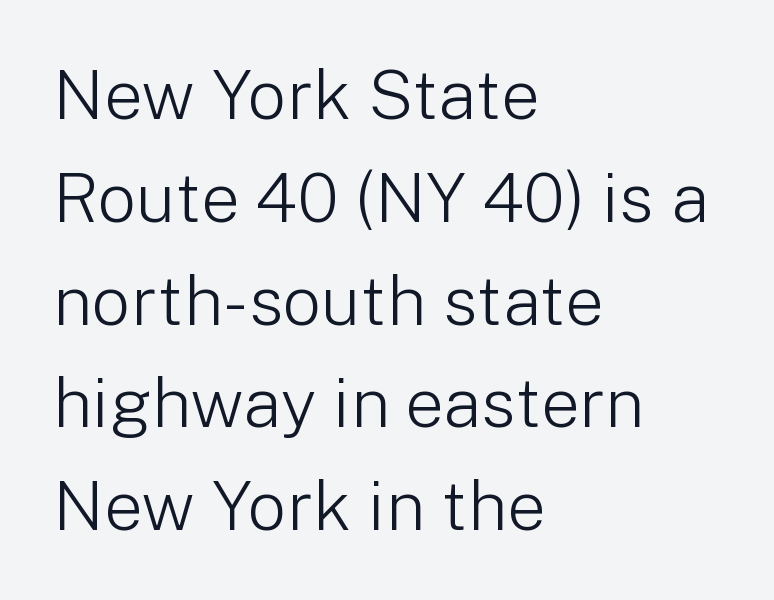
The image shows 69 px light sans-serif type, upright; set left-aligned, normal line spacing (1.49x), normal letter spacing, not underlined; low stroke contrast and a medium x-height.
